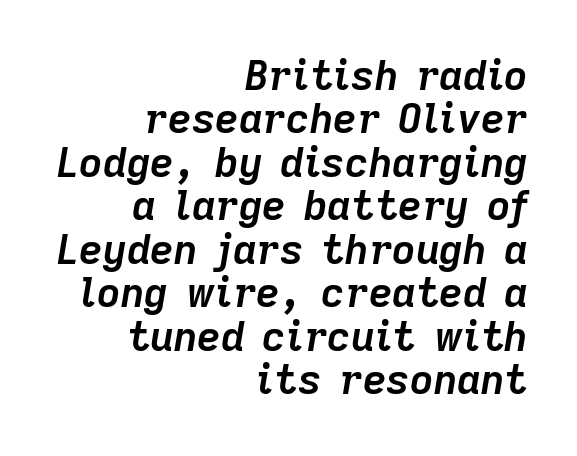
{"italic": "yes", "lean": "right", "slant_degrees": 9, "bold": "yes", "weight": "semibold", "width": "normal", "stroke_contrast": "low", "x_height": "medium", "monospaced": "no", "underline": "no", "align": "right", "line_spacing": "tight", "line_spacing_ratio": 1.06, "letter_spacing": "normal", "letter_spacing_em": 0.0, "glyph_px": 41}
